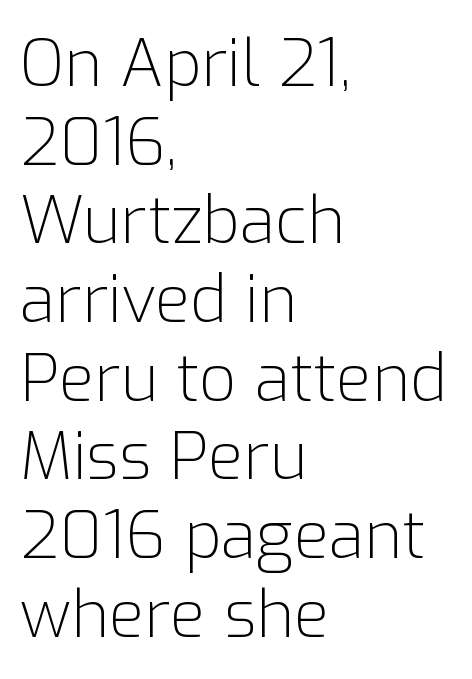
{"serif": "no", "italic": "no", "bold": "no", "weight": "light", "width": "normal", "stroke_contrast": "low", "x_height": "medium", "monospaced": "no", "underline": "no", "align": "left", "line_spacing_ratio": 1.21, "letter_spacing": "normal", "letter_spacing_em": 0.0, "glyph_px": 65}
